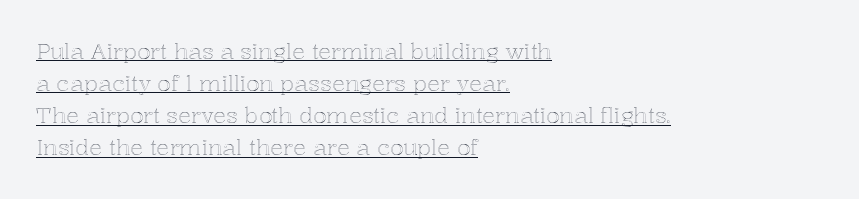
Q: Is the text italic (slanted)? A: No, it is upright.
Q: Is the text underlined? A: Yes.
Q: How is the paragraph aligned? A: Left-aligned.
Q: Is the spacing between letters normal or unusually wide? A: Normal.
Q: Is the spacing between lines tight, normal or loose? A: Normal.
